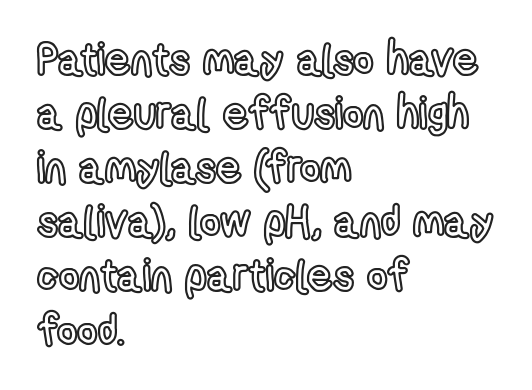
{"italic": "no", "width": "condensed", "x_height": "medium", "monospaced": "no", "underline": "no", "align": "left", "line_spacing_ratio": 1.23, "letter_spacing": "normal", "letter_spacing_em": 0.0, "glyph_px": 44}
